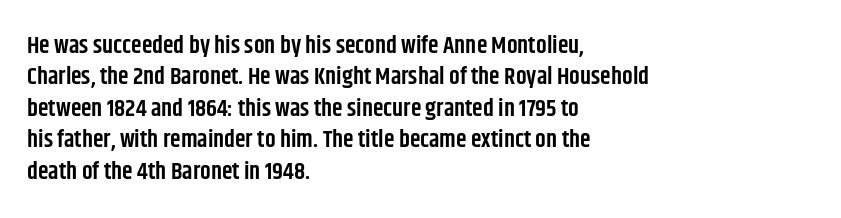
{"italic": "no", "bold": "semi", "underline": "no", "align": "left", "line_spacing": "normal", "line_spacing_ratio": 1.31, "letter_spacing": "normal", "letter_spacing_em": 0.0, "glyph_px": 24}
